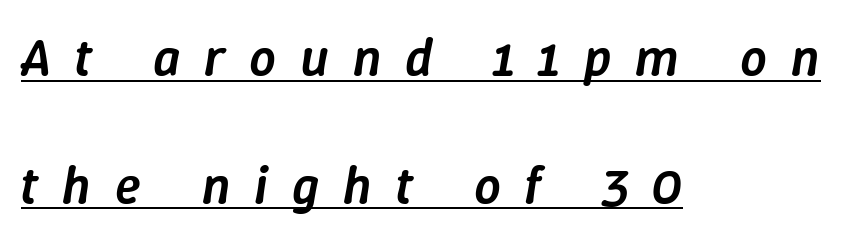
The rendering uses a large line-height, opening up the rows. The lines are quadded left. The face used here is a semibold: visibly heavier than regular, lighter than bold. In terms of letterspacing, this is a distinctly airy, spread setting. Note the varied advance widths — an 'i' is clearly narrower than an 'm'. In designer terms, the underline attribute is active on this setting.
